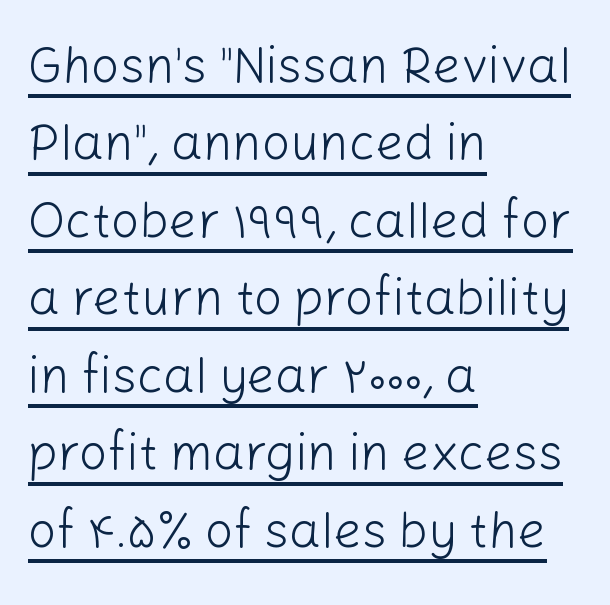
Q: Is the text bold? A: No.
Q: Is the text italic (slanted)? A: No, it is upright.
Q: Is the typeface a serif or a sans-serif typeface? A: Sans-serif.
Q: Is the text underlined? A: Yes.
Q: How is the paragraph aligned? A: Left-aligned.
Q: Is the spacing between letters normal or unusually wide? A: Normal.
Q: Is the spacing between lines tight, normal or loose? A: Normal.
Q: Width (condensed, normal, or wide)? A: Normal.
Q: Stroke contrast? A: Low.
Q: x-height? A: Medium.
Q: Monospaced? A: No.
